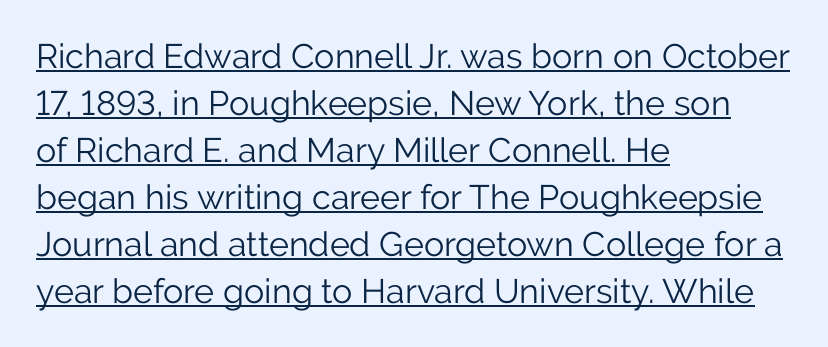
{"serif": "no", "italic": "no", "bold": "no", "weight": "light", "width": "normal", "stroke_contrast": "low", "x_height": "medium", "monospaced": "no", "underline": "yes", "align": "left", "line_spacing": "normal", "line_spacing_ratio": 1.38, "letter_spacing": "normal", "letter_spacing_em": 0.0, "glyph_px": 34}
